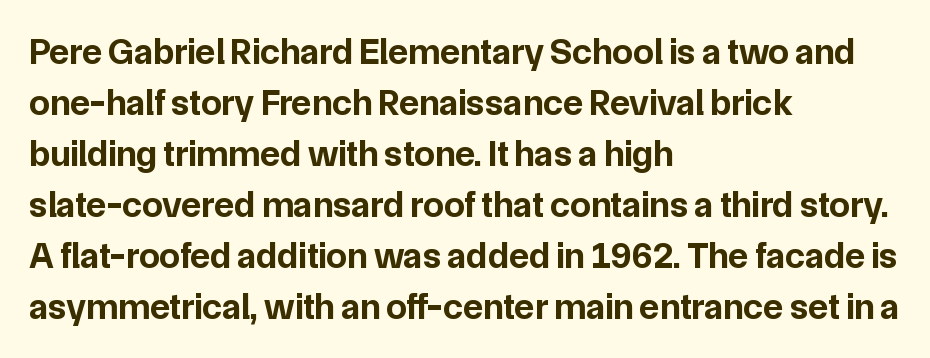
Alignment: flush left. Notice how thick the strokes are: this is what a full bold looks like. Think of a printed novel: that variable character pitch is what you see here. Regular leading. Vertical strokes here are truly vertical.
